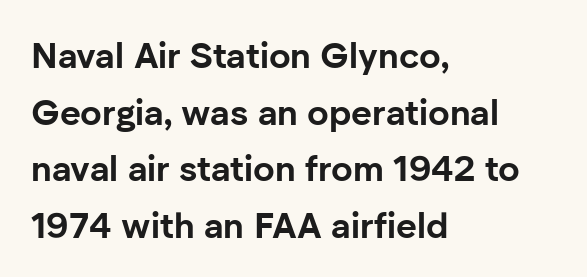
The image shows 36 px bold sans-serif type, upright; set left-aligned, normal line spacing (1.57x), normal letter spacing, not underlined; low stroke contrast and a medium x-height.
